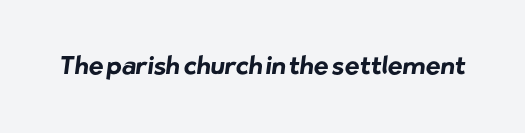
Q: Is the text bold? A: Yes.
Q: Is the text underlined? A: No.
Q: Is the spacing between letters normal or unusually wide? A: Normal.
